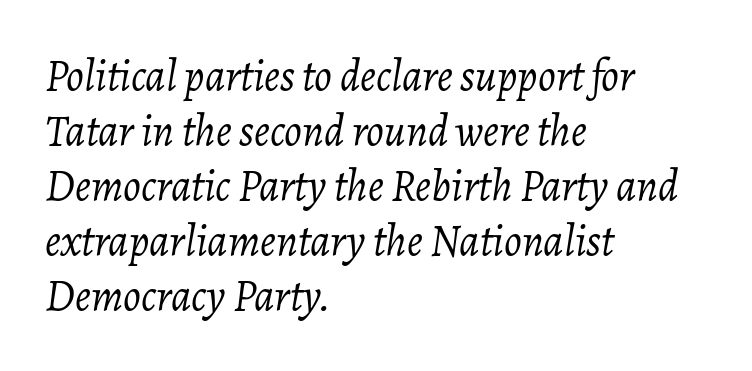
{"italic": "yes", "lean": "right", "slant_degrees": 7, "bold": "no", "weight": "light", "width": "normal", "stroke_contrast": "low", "x_height": "medium", "monospaced": "no", "underline": "no", "align": "left", "line_spacing": "normal", "line_spacing_ratio": 1.25, "letter_spacing": "normal", "letter_spacing_em": 0.0, "glyph_px": 44}
